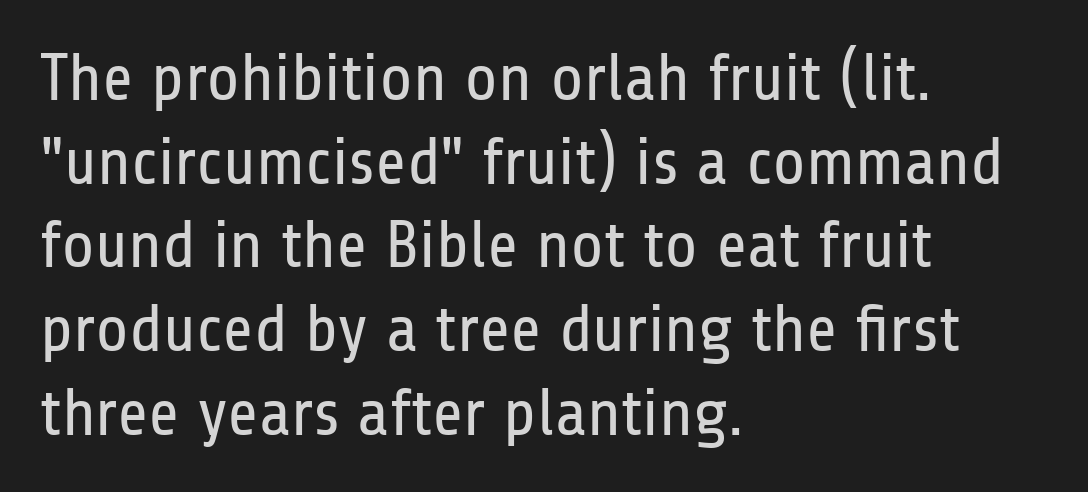
Line beginnings align vertically; line endings do not. Notice how the stems are strictly vertical — no italics here. Note: no serifs on the glyphs. Nobody drew a line under any word here. Whoever set this chose a conventional vertical rhythm.
